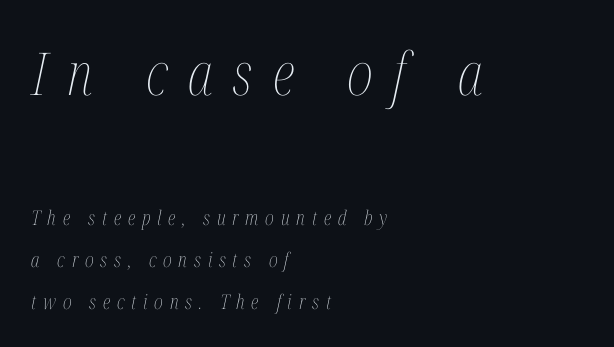
The image shows 59 px thin, condensed type, italic (leaning right); set left-aligned, loose line spacing (2.11x), unusually wide letter spacing (+0.34 em), not underlined; the first (top) block is 2.95x larger; medium stroke contrast and a medium x-height.
